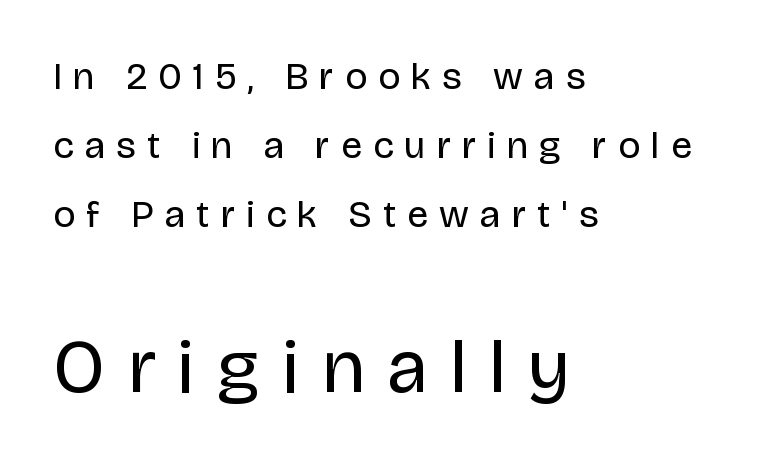
{"serif": "no", "italic": "no", "bold": "no", "weight": "regular", "width": "normal", "stroke_contrast": "low", "x_height": "large", "monospaced": "no", "underline": "no", "align": "left", "line_spacing_ratio": 1.82, "letter_spacing": "wide", "letter_spacing_em": 0.3, "larger_block": "second", "size_ratio": 2.0, "glyph_px": 76}
